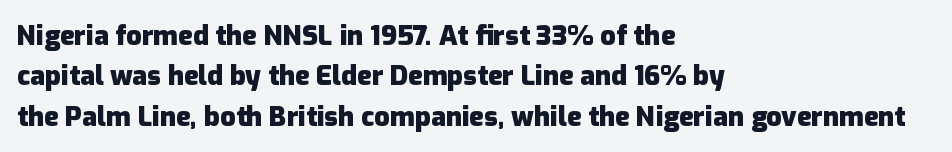
Look at the tracking — it's just the regular setting, nothing added. A classic flush-left, rag-right setting is used for this passage. Lines of text with bare space underneath. The font's upright variant was chosen for this text.
